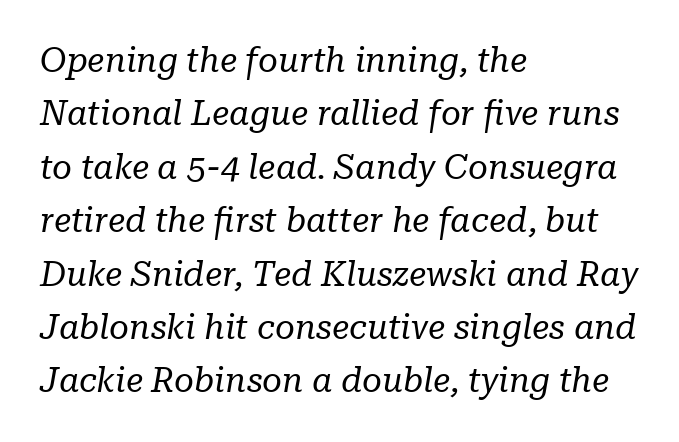
{"serif": "yes", "italic": "yes", "lean": "right", "slant_degrees": 10, "bold": "no", "weight": "regular", "width": "normal", "stroke_contrast": "low", "x_height": "medium", "monospaced": "no", "underline": "no", "align": "left", "line_spacing": "normal", "line_spacing_ratio": 1.57, "letter_spacing": "normal", "letter_spacing_em": 0.0, "glyph_px": 34}
